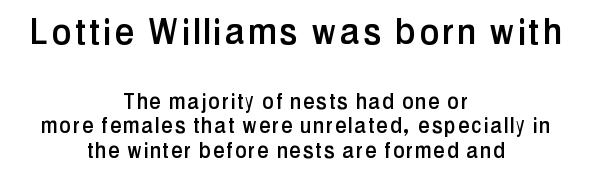
{"serif": "no", "italic": "no", "width": "condensed", "stroke_contrast": "low", "x_height": "medium", "monospaced": "no", "underline": "no", "align": "center", "line_spacing": "tight", "line_spacing_ratio": 0.98, "larger_block": "first", "size_ratio": 1.72, "glyph_px": 43}
